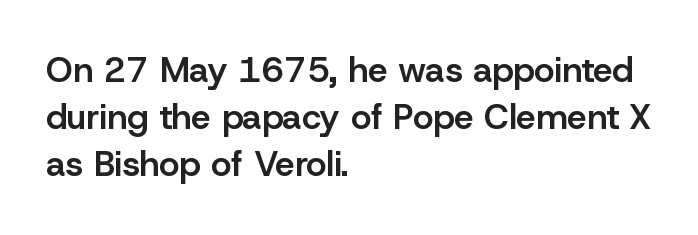
Q: Is the text bold? A: Semi-bold.
Q: Is the text italic (slanted)? A: No, it is upright.
Q: Is the typeface a serif or a sans-serif typeface? A: Sans-serif.
Q: Is the text underlined? A: No.
Q: How is the paragraph aligned? A: Left-aligned.
Q: Is the spacing between letters normal or unusually wide? A: Normal.
Q: Is the spacing between lines tight, normal or loose? A: Normal.
Q: Width (condensed, normal, or wide)? A: Normal.
Q: Stroke contrast? A: Low.
Q: x-height? A: Medium.
Q: Monospaced? A: No.
